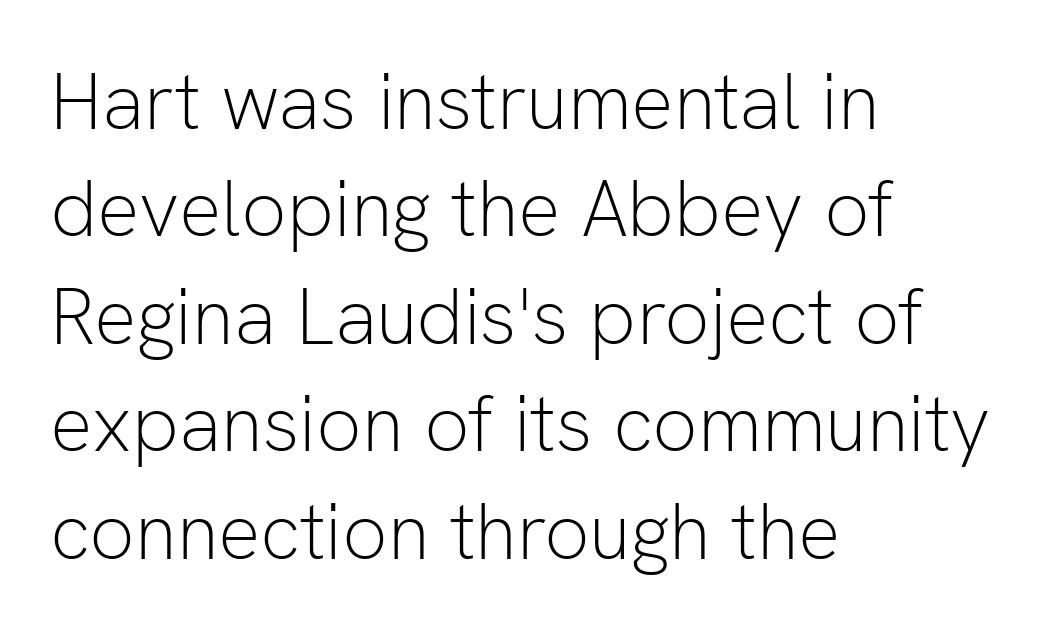
The image shows 79 px light sans-serif type, upright; set left-aligned, normal line spacing (1.36x), normal letter spacing, not underlined; low stroke contrast and a medium x-height.
